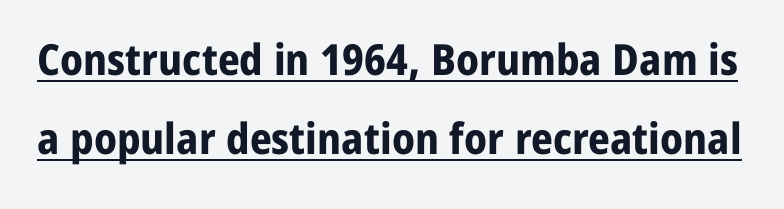
The image shows 43 px bold sans-serif type, upright; set line spacing 1.84x, normal letter spacing, underlined; low stroke contrast and a medium x-height.
